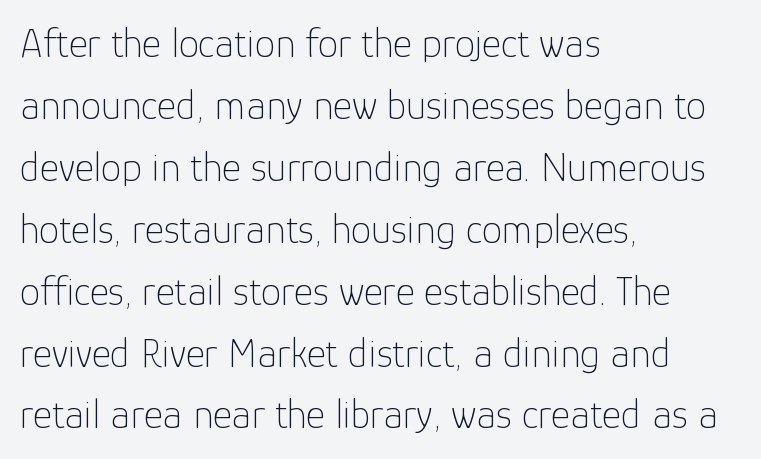
Baseline-to-baseline distance is the conventional proportion of letter height. Heft: none added — not bold. Students, note that the glyphs here touch the page at normal intervals. Varying glyph widths throughout — classic text-font behaviour. Casual observation: everything's shoved over to the left. The passage shown is typeset with a sans-serif family.
